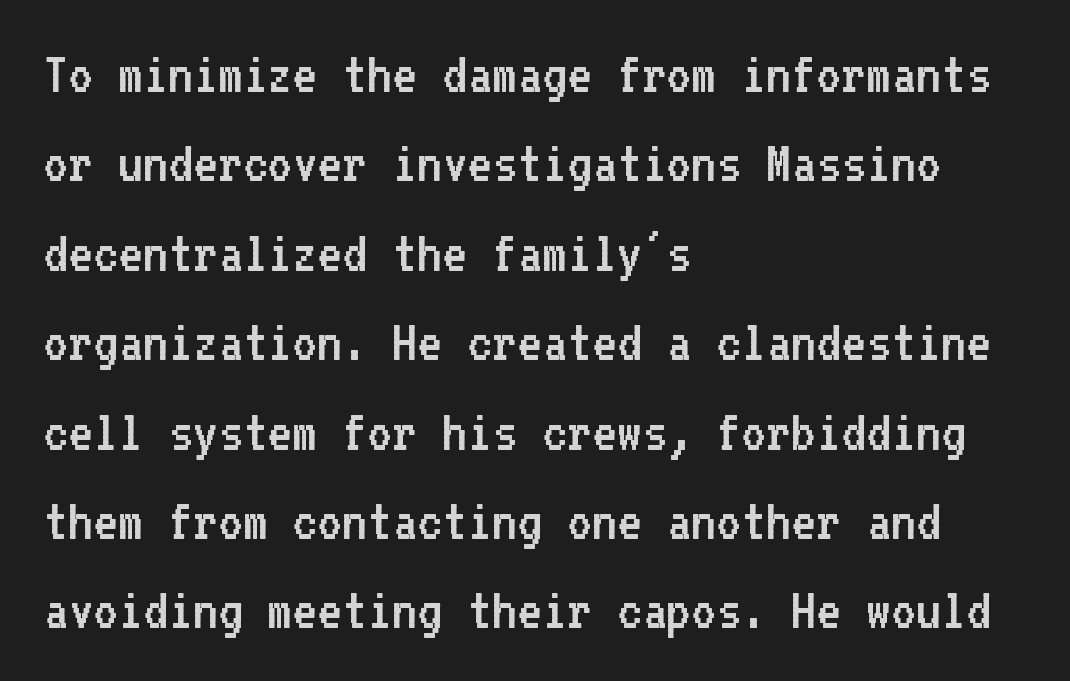
{"serif": "no", "italic": "no", "bold": "no", "weight": "regular", "width": "normal", "stroke_contrast": "low", "x_height": "medium", "monospaced": "yes", "underline": "no", "align": "left", "line_spacing": "normal", "line_spacing_ratio": 1.49, "letter_spacing": "normal", "letter_spacing_em": 0.0, "glyph_px": 60}
